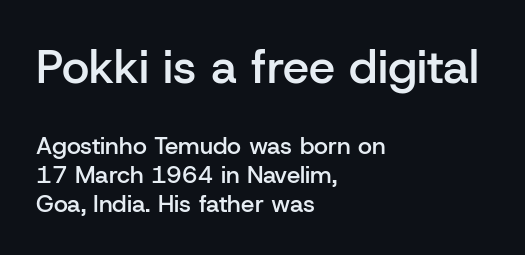
Q: Is the text bold? A: Semi-bold.
Q: Is the text italic (slanted)? A: No, it is upright.
Q: Is the typeface a serif or a sans-serif typeface? A: Sans-serif.
Q: Is the text underlined? A: No.
Q: How is the paragraph aligned? A: Left-aligned.
Q: Is the spacing between letters normal or unusually wide? A: Normal.
Q: Which block of text is set in a larger size, the first (top) or the second (bottom)? A: The first (top) one.
Q: Width (condensed, normal, or wide)? A: Normal.
Q: Stroke contrast? A: Low.
Q: x-height? A: Medium.
Q: Monospaced? A: No.
